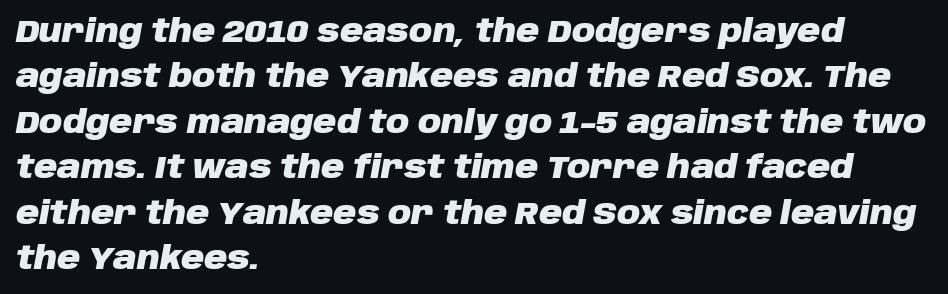
Q: Is the text bold? A: Yes.
Q: Is the text italic (slanted)? A: Yes, it leans right by about 10 degrees.
Q: Is the text underlined? A: No.
Q: How is the paragraph aligned? A: Left-aligned.
Q: Is the spacing between letters normal or unusually wide? A: Normal.
Q: Is the spacing between lines tight, normal or loose? A: Normal.
Q: Width (condensed, normal, or wide)? A: Normal.
Q: Stroke contrast? A: Low.
Q: x-height? A: Large.
Q: Monospaced? A: No.
